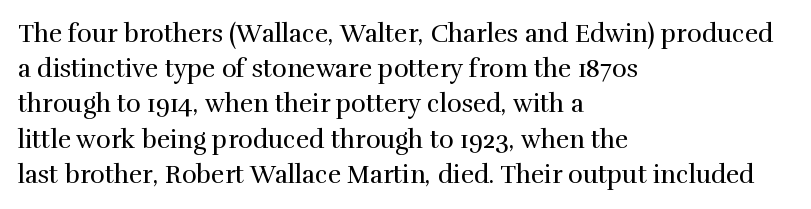
Q: Is the text bold? A: No.
Q: Is the text italic (slanted)? A: No, it is upright.
Q: Is the text underlined? A: No.
Q: How is the paragraph aligned? A: Left-aligned.
Q: Is the spacing between letters normal or unusually wide? A: Normal.
Q: Is the spacing between lines tight, normal or loose? A: Normal.
